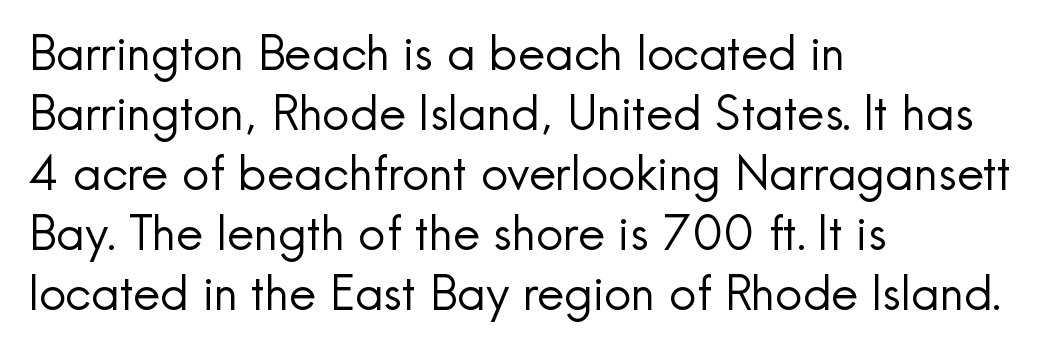
{"serif": "no", "italic": "no", "bold": "no", "weight": "regular", "width": "normal", "x_height": "small", "monospaced": "no", "underline": "no", "align": "left", "line_spacing": "normal", "line_spacing_ratio": 1.25, "letter_spacing": "normal", "letter_spacing_em": 0.0, "glyph_px": 48}
